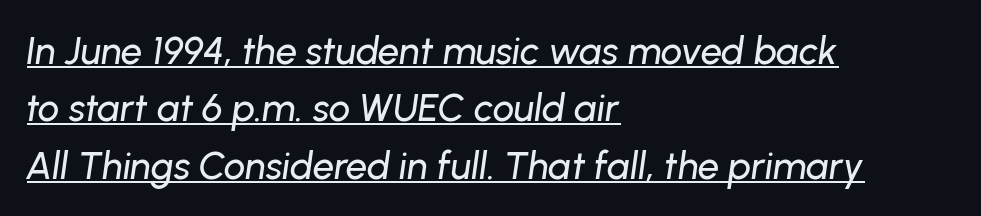
Characters follow at the spacing the type designer built in. In terms of leading, this rendering sits right in the middle. Glance below the letters and you will spot a drawn line. Typeset ragged right — the left edge is the straight one.
